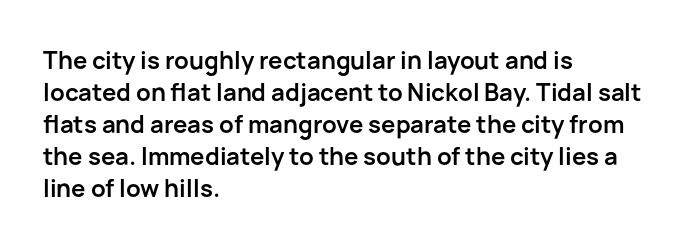
{"italic": "no", "bold": "yes", "underline": "no", "align": "left", "line_spacing": "normal", "line_spacing_ratio": 1.33, "letter_spacing": "normal", "letter_spacing_em": 0.0, "glyph_px": 24}
